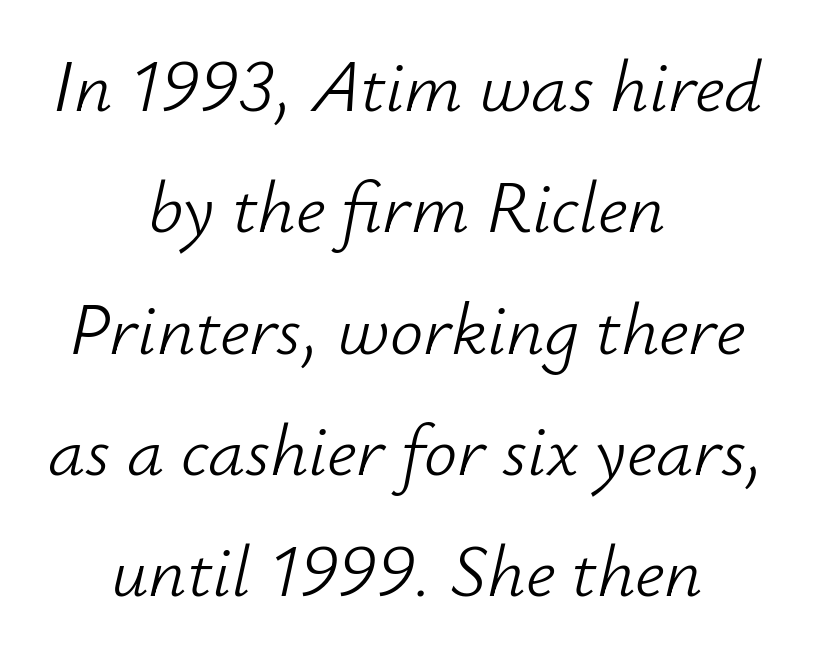
The image shows 74 px light type, italic (leaning right); set centered, normal line spacing (1.64x), normal letter spacing, not underlined; low stroke contrast and a small x-height.
